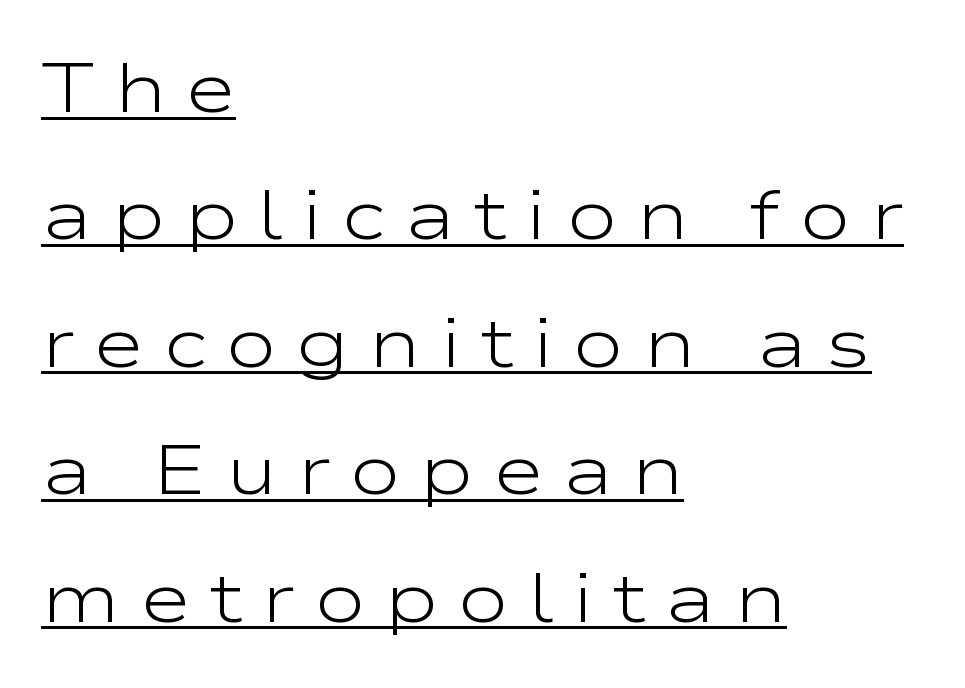
Q: Is the text bold? A: No.
Q: Is the text italic (slanted)? A: No, it is upright.
Q: Is the typeface a serif or a sans-serif typeface? A: Sans-serif.
Q: Is the text underlined? A: Yes.
Q: How is the paragraph aligned? A: Left-aligned.
Q: Is the spacing between letters normal or unusually wide? A: Unusually wide.
Q: Width (condensed, normal, or wide)? A: Wide.
Q: Stroke contrast? A: Low.
Q: x-height? A: Medium.
Q: Monospaced? A: No.
